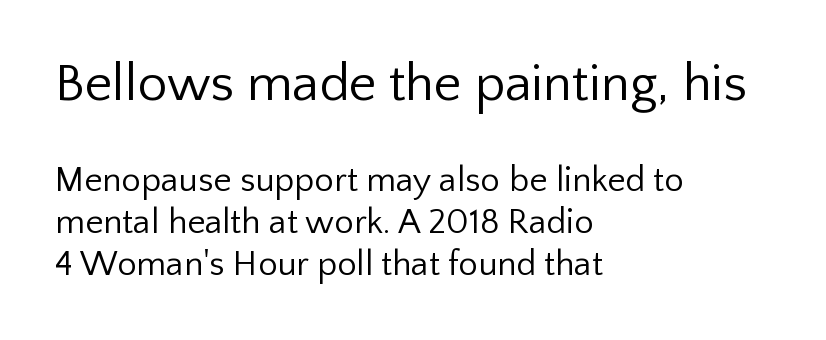
The image shows 53 px regular-weight sans-serif type, upright; set left-aligned, line spacing 1.2x, normal letter spacing, not underlined; the first (top) block is 1.51x larger; low stroke contrast and a medium x-height.
